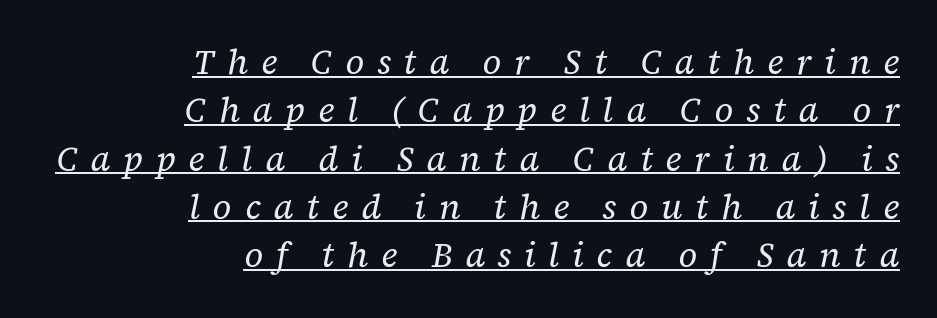
The image shows 34 px regular-weight serif type, italic (leaning right); set right-aligned, normal line spacing (1.42x), unusually wide letter spacing (+0.38 em), underlined; low stroke contrast and a medium x-height.
